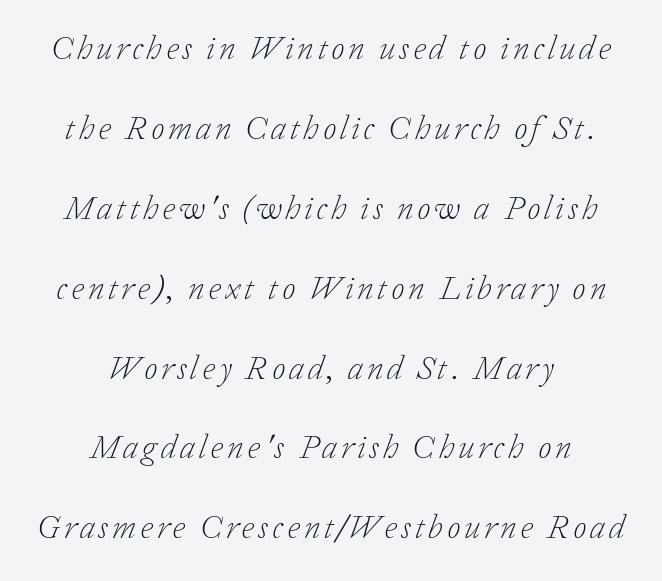
{"serif": "yes", "italic": "yes", "lean": "right", "slant_degrees": 20, "bold": "no", "weight": "light", "width": "normal", "stroke_contrast": "low", "x_height": "medium", "monospaced": "no", "underline": "no", "align": "center", "line_spacing": "loose", "line_spacing_ratio": 2.35, "glyph_px": 34}
